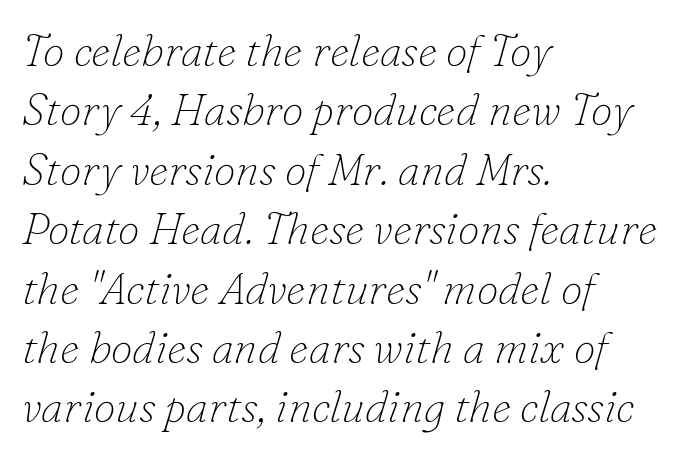
The rendering applies a slant to the glyphs. Letterform terminals end in serifs throughout the passage. The face used here is rendered with its standard letterfit. Heaviness? Minimal to ordinary, like unemphasized prose. Leftover space on each line is placed entirely after the last word. What's the leading like? Ordinary, nothing unusual.
